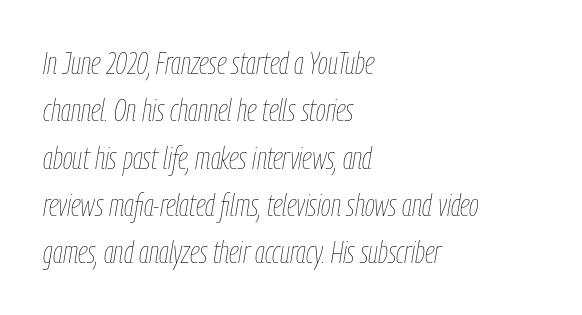
Underline: absent. Layout note: lines flush left. Tall strokes in this sample are angled rather than plumb. How would I describe the line gaps? Plain and ordinary. Characters follow at the spacing the type designer built in.
